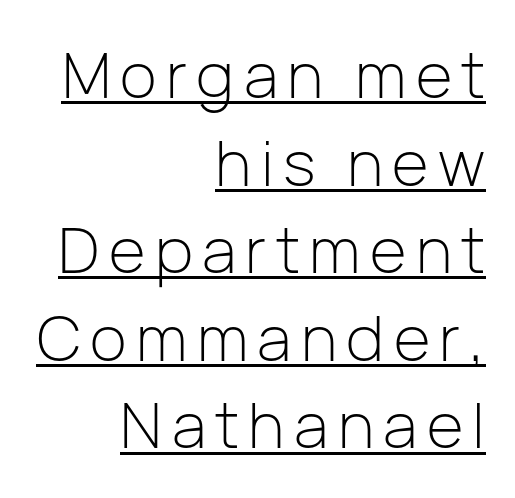
Q: Is the text bold? A: No.
Q: Is the text italic (slanted)? A: No, it is upright.
Q: Is the typeface a serif or a sans-serif typeface? A: Sans-serif.
Q: Is the text underlined? A: Yes.
Q: How is the paragraph aligned? A: Right-aligned.
Q: Is the spacing between lines tight, normal or loose? A: Normal.
Q: Width (condensed, normal, or wide)? A: Normal.
Q: Stroke contrast? A: Low.
Q: x-height? A: Medium.
Q: Monospaced? A: No.
